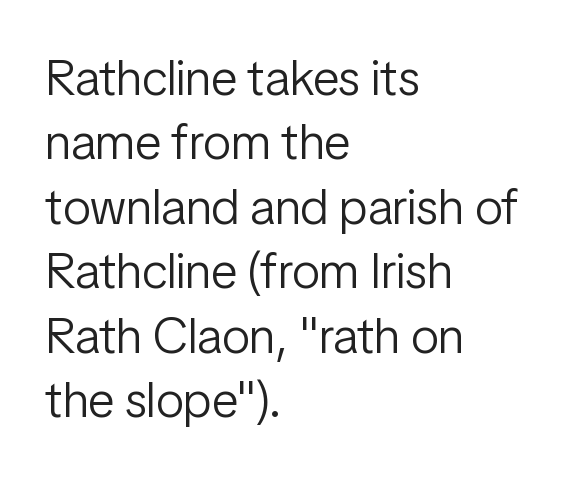
Q: Is the text bold? A: No.
Q: Is the text italic (slanted)? A: No, it is upright.
Q: Is the typeface a serif or a sans-serif typeface? A: Sans-serif.
Q: Is the text underlined? A: No.
Q: How is the paragraph aligned? A: Left-aligned.
Q: Is the spacing between letters normal or unusually wide? A: Normal.
Q: Is the spacing between lines tight, normal or loose? A: Normal.
Q: Width (condensed, normal, or wide)? A: Condensed.
Q: Stroke contrast? A: Low.
Q: x-height? A: Medium.
Q: Monospaced? A: No.
